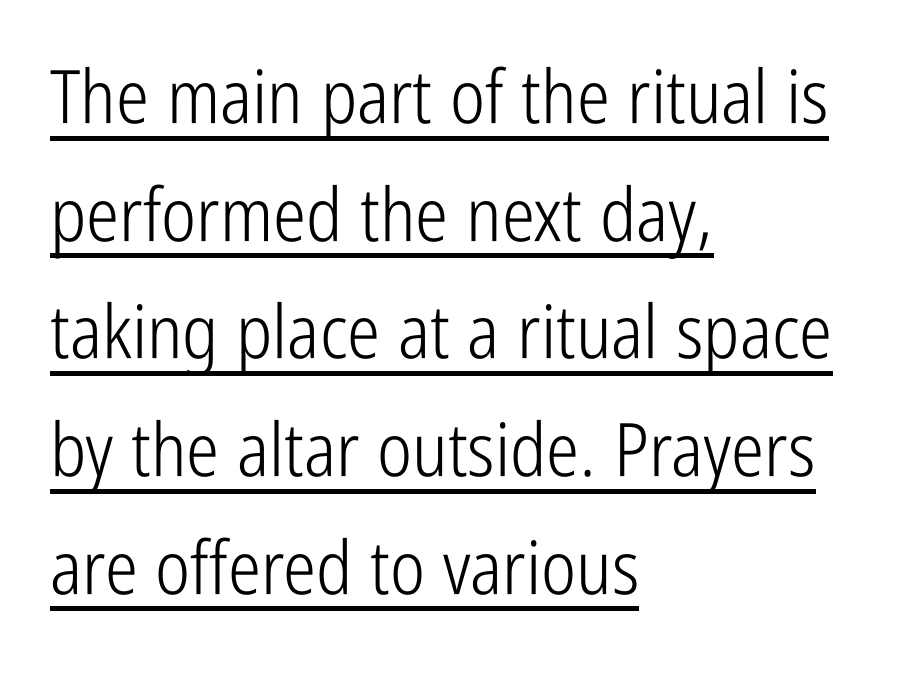
The image shows 74 px light, condensed sans-serif type, upright; set left-aligned, normal line spacing (1.59x), normal letter spacing, underlined; low stroke contrast and a medium x-height.
